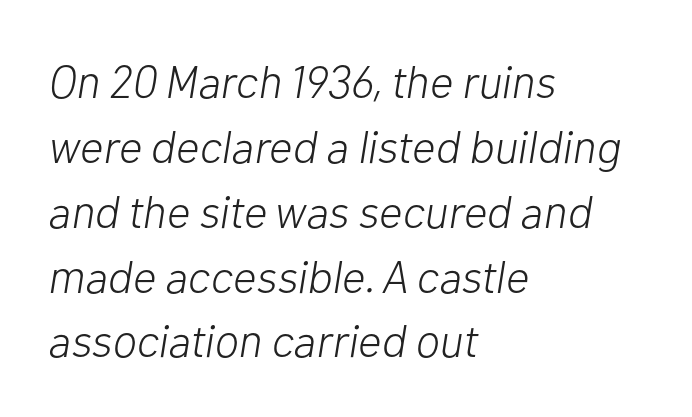
{"italic": "yes", "lean": "right", "slant_degrees": 10, "bold": "no", "weight": "light", "width": "normal", "stroke_contrast": "low", "x_height": "medium", "monospaced": "no", "underline": "no", "align": "left", "line_spacing": "normal", "line_spacing_ratio": 1.41, "letter_spacing": "normal", "letter_spacing_em": 0.0, "glyph_px": 46}
